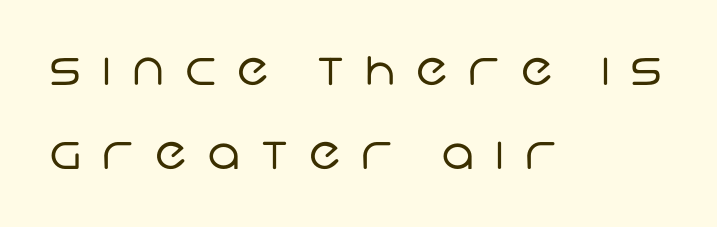
The image shows 44 px regular-weight sans-serif type; set left-aligned, loose line spacing (1.9x), unusually wide letter spacing (+0.48 em), not underlined; low stroke contrast and a large x-height.
